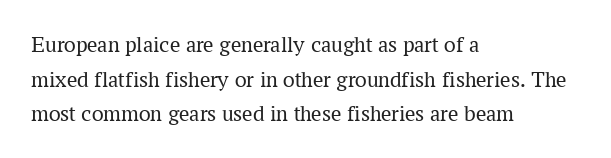
The image shows 23 px text type, upright; set left-aligned, normal line spacing (1.51x), normal letter spacing, not underlined.
